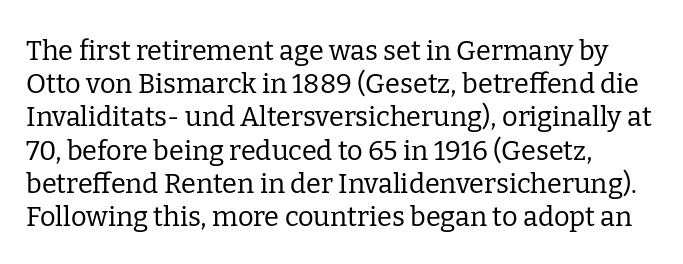
Q: Is the text bold? A: No.
Q: Is the text italic (slanted)? A: No, it is upright.
Q: Is the text underlined? A: No.
Q: How is the paragraph aligned? A: Left-aligned.
Q: Is the spacing between letters normal or unusually wide? A: Normal.
